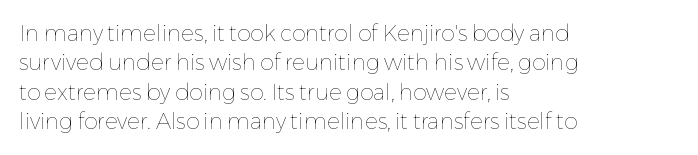
Q: Is the text bold? A: No.
Q: Is the text italic (slanted)? A: No, it is upright.
Q: Is the text underlined? A: No.
Q: How is the paragraph aligned? A: Left-aligned.
Q: Is the spacing between letters normal or unusually wide? A: Normal.
Q: Is the spacing between lines tight, normal or loose? A: Normal.
